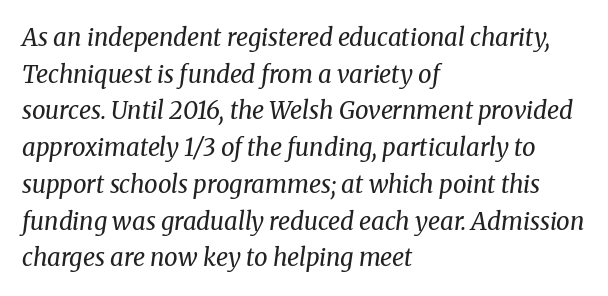
{"italic": "yes", "lean": "right", "slant_degrees": 8, "bold": "no", "underline": "no", "align": "left", "line_spacing": "normal", "line_spacing_ratio": 1.53, "letter_spacing": "normal", "letter_spacing_em": 0.0, "glyph_px": 24}
